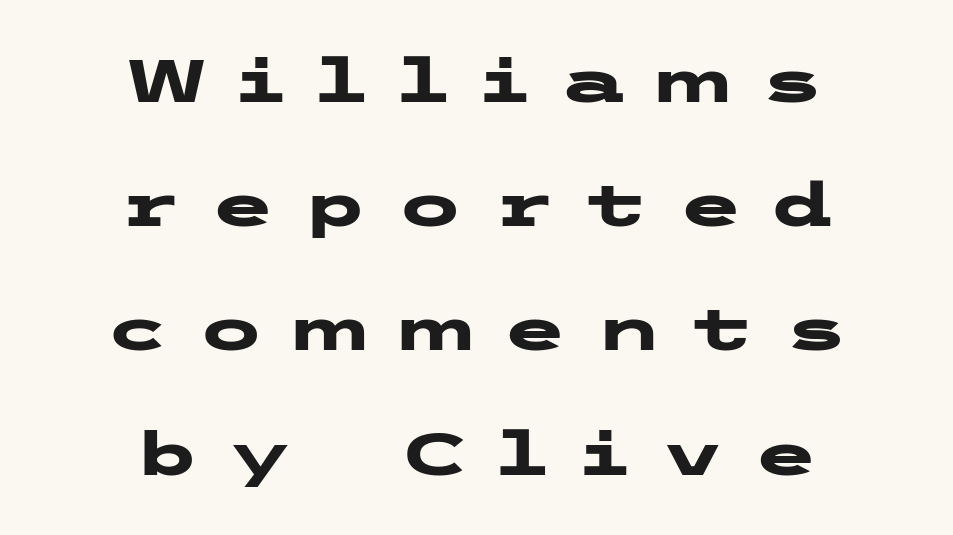
Q: Is the text bold? A: Yes.
Q: Is the text italic (slanted)? A: No, it is upright.
Q: Is the typeface a serif or a sans-serif typeface? A: Sans-serif.
Q: Is the text underlined? A: No.
Q: How is the paragraph aligned? A: Centered.
Q: Is the spacing between letters normal or unusually wide? A: Unusually wide.
Q: Is the spacing between lines tight, normal or loose? A: Loose.
Q: Width (condensed, normal, or wide)? A: Wide.
Q: Stroke contrast? A: Low.
Q: x-height? A: Medium.
